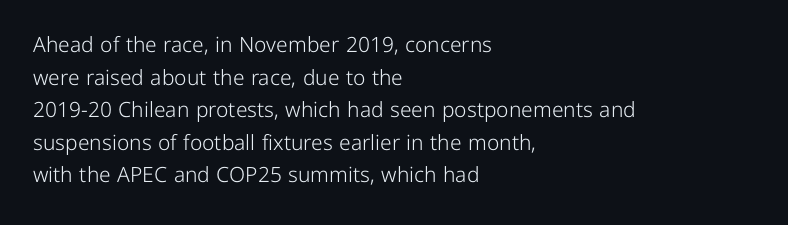
The axis of the letterforms is exactly vertical. Here the glyphs are tracked normally, forming tight word shapes. Descenders hang freely into open space. Line beginnings align vertically; line endings do not. The rows are spaced the way most documents space them.
